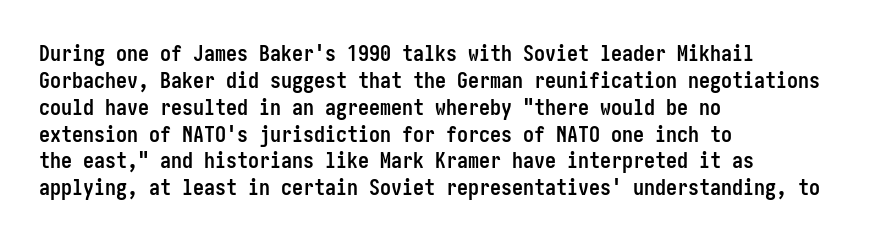
The image shows 22 px bold type, upright; set left-aligned, line spacing 1.22x, normal letter spacing, not underlined.
